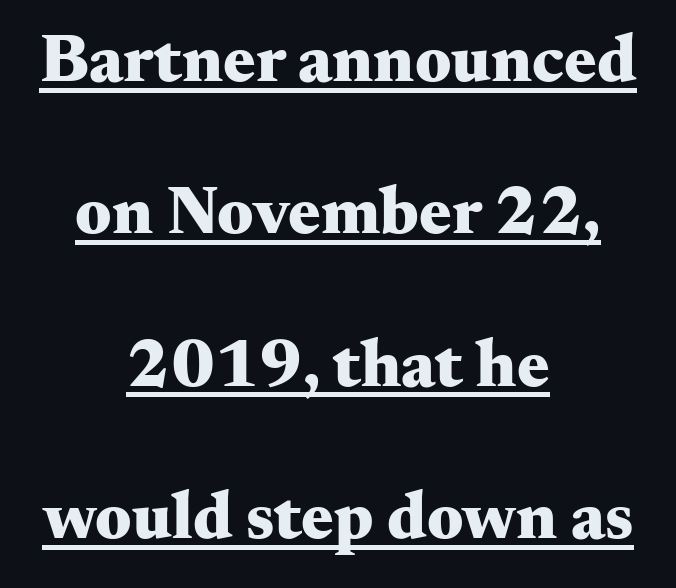
Q: Is the text bold? A: Yes.
Q: Is the text italic (slanted)? A: No, it is upright.
Q: Is the typeface a serif or a sans-serif typeface? A: Serif.
Q: Is the text underlined? A: Yes.
Q: How is the paragraph aligned? A: Centered.
Q: Is the spacing between letters normal or unusually wide? A: Normal.
Q: Is the spacing between lines tight, normal or loose? A: Loose.
Q: Width (condensed, normal, or wide)? A: Wide.
Q: Stroke contrast? A: Medium.
Q: x-height? A: Small.
Q: Monospaced? A: No.
